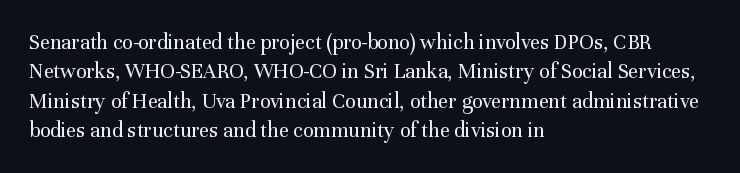
Bare-footed words on every line. Every stem runs plumb, perpendicular to the baseline. The typesetting does not lean heavy: it is not bold. Tracking value appears to be zero — textbook default spacing. The vertical gap from one line to the next is medium.
